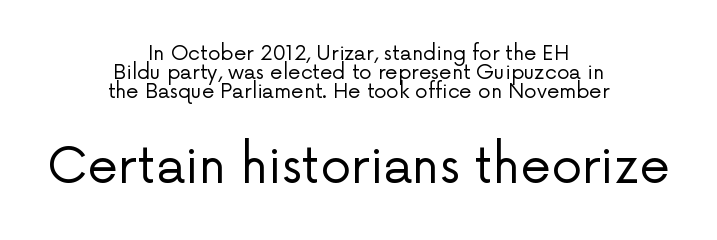
The image shows 49 px regular-weight sans-serif type, upright; set centered, tight line spacing (0.95x), normal letter spacing, not underlined; the second (bottom) block is 2.45x larger; low stroke contrast and a medium x-height.
